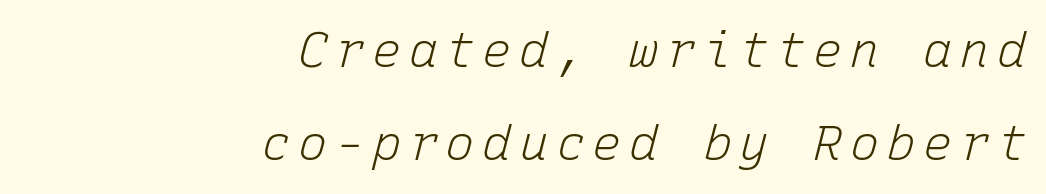
The image shows 49 px light type, italic (leaning right), monospaced; set right-aligned, loose line spacing (1.9x), not underlined; low stroke contrast and a medium x-height.
